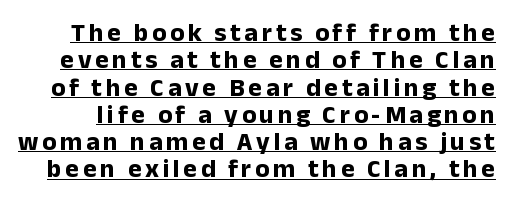
Leading is clearly below the norm, producing a dense column. In terms of posture, this sample is upright. On the weight axis this lands at bold, roughly 700. Students, observe the line beneath the letters — that is underlining.
